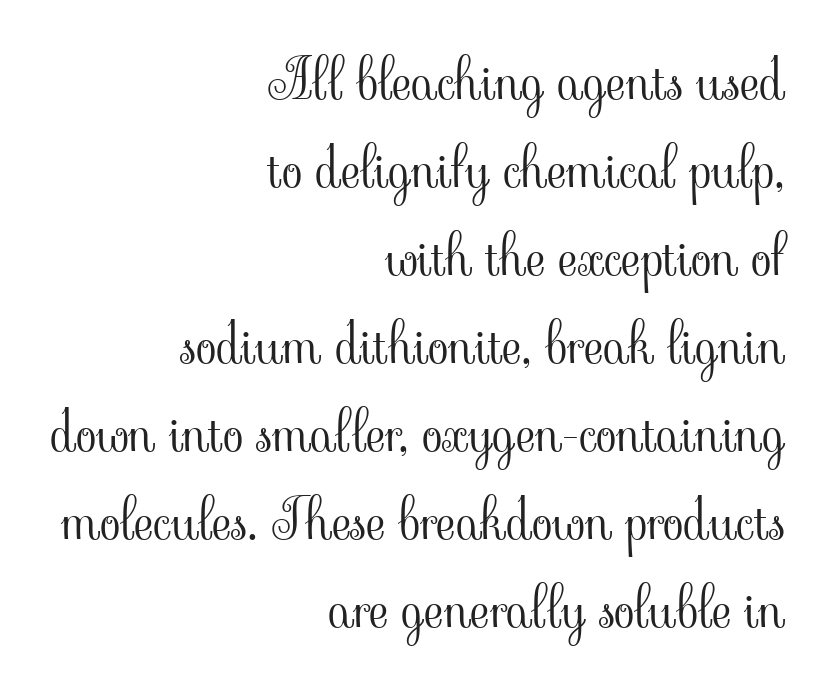
Q: Is the text bold? A: No.
Q: Is the text italic (slanted)? A: No, it is upright.
Q: Is the typeface a serif or a sans-serif typeface? A: Serif.
Q: Is the text underlined? A: No.
Q: How is the paragraph aligned? A: Right-aligned.
Q: Is the spacing between letters normal or unusually wide? A: Normal.
Q: Is the spacing between lines tight, normal or loose? A: Normal.
Q: Width (condensed, normal, or wide)? A: Normal.
Q: Stroke contrast? A: Low.
Q: x-height? A: Small.
Q: Monospaced? A: No.
